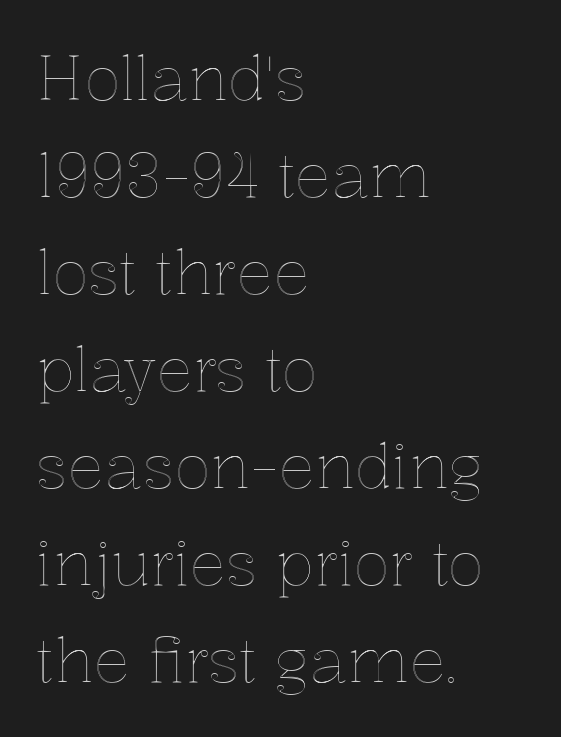
{"italic": "no", "width": "normal", "x_height": "medium", "monospaced": "no", "underline": "no", "align": "left", "line_spacing": "normal", "line_spacing_ratio": 1.59, "letter_spacing": "normal", "letter_spacing_em": 0.0, "glyph_px": 61}
